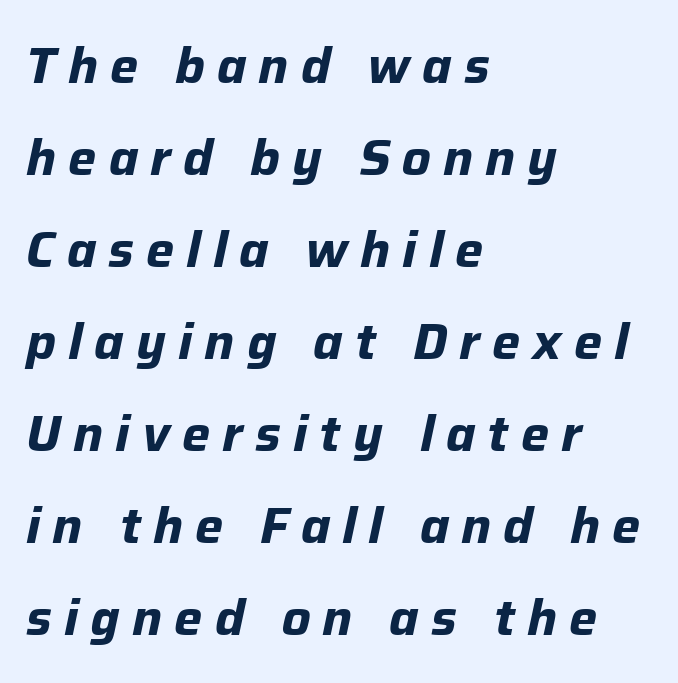
Heavy, bold letterforms. Only glyphs here, with clear space below each row. Each line starts at the same left margin while the right side varies. The specimen reads as italic at a glance. This sample has the flowing, uneven cadence of proportional lettering. The rendering inserts visible extra space after every character.
